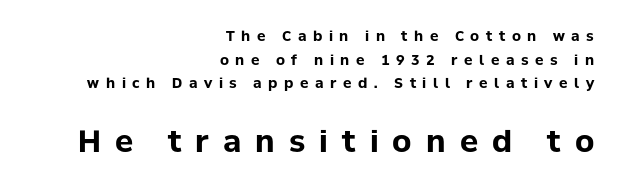
The image shows 30 px bold sans-serif type, upright; set right-aligned, normal line spacing (1.69x), unusually wide letter spacing (+0.47 em), not underlined; the second (bottom) block is 2.14x larger; low stroke contrast and a medium x-height.
